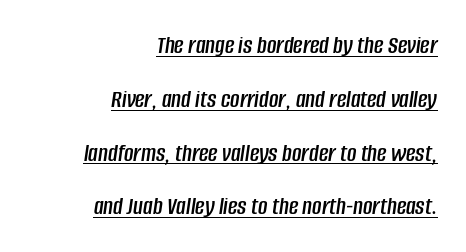
The image shows 26 px text type, italic (leaning right); set right-aligned, loose line spacing (2.07x), normal letter spacing, underlined.
